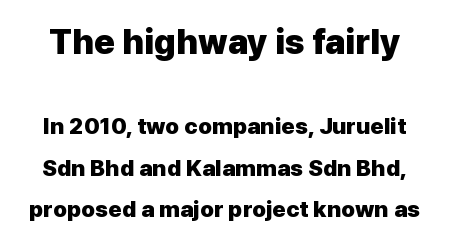
{"serif": "no", "italic": "no", "bold": "yes", "weight": "heavy", "width": "normal", "stroke_contrast": "low", "x_height": "medium", "monospaced": "no", "underline": "no", "line_spacing_ratio": 1.82, "letter_spacing": "normal", "letter_spacing_em": 0.0, "larger_block": "first", "size_ratio": 1.52, "glyph_px": 35}
